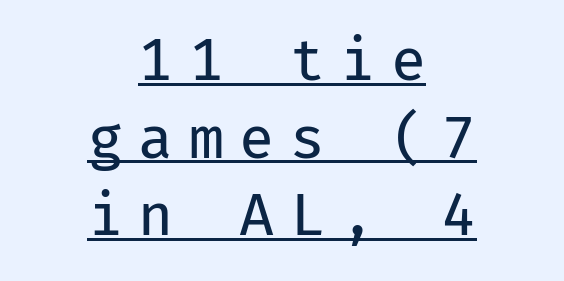
Upright lettering throughout. A typesetter would label this face a sans. The face used here is monospaced, like something from a code editor. Compared with a typical body face, this is equally light or lighter still. Is the letter spacing exaggerated? Yes — the characters are pushed far apart.
